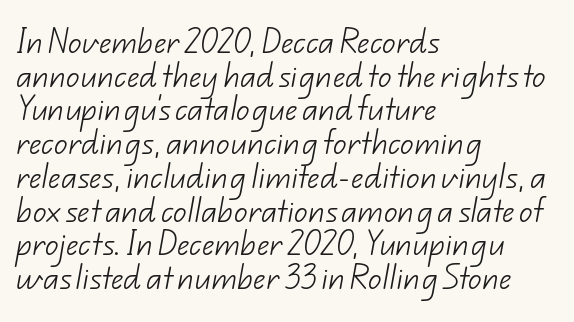
The image shows 27 px text type; set left-aligned, normal line spacing (1.25x), normal letter spacing, not underlined.
